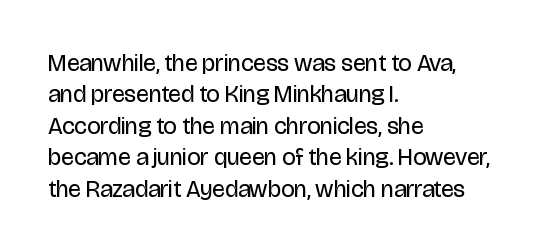
{"italic": "no", "bold": "no", "underline": "no", "align": "left", "line_spacing": "normal", "line_spacing_ratio": 1.31, "letter_spacing": "normal", "letter_spacing_em": 0.0, "glyph_px": 24}
